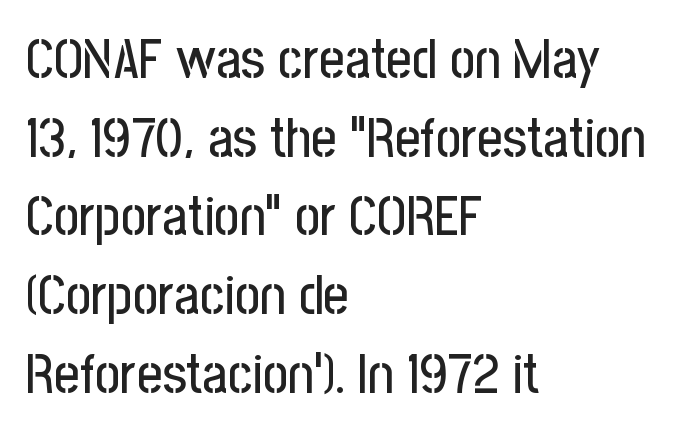
Q: Is the text italic (slanted)? A: No, it is upright.
Q: Is the typeface a serif or a sans-serif typeface? A: Sans-serif.
Q: Is the text underlined? A: No.
Q: How is the paragraph aligned? A: Left-aligned.
Q: Is the spacing between letters normal or unusually wide? A: Normal.
Q: Is the spacing between lines tight, normal or loose? A: Normal.
Q: Width (condensed, normal, or wide)? A: Condensed.
Q: Stroke contrast? A: Low.
Q: x-height? A: Medium.
Q: Monospaced? A: No.
